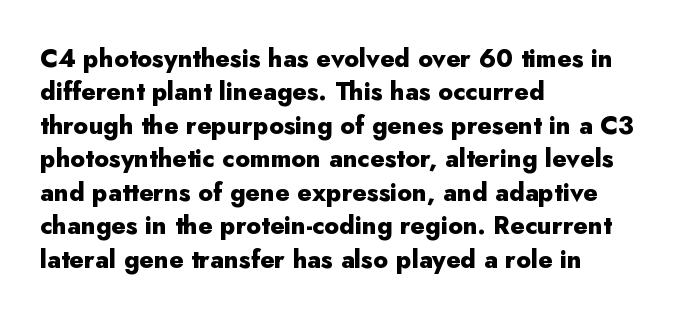
Notice how the passage keeps a crisp vertical edge on the left only. Ordinary non-slanted type is in use. This sample uses plain, unmodified letter spacing. Strong, thick strokes mark this as bold type. Normally led — the rows are evenly, conventionally spaced.
